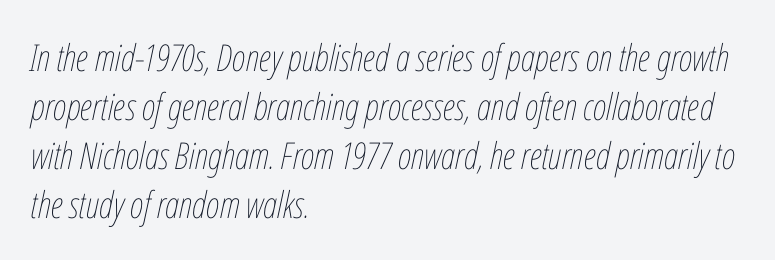
Where is the straight margin? On the left. Compared with a typical body face, this is equally light or lighter still. Nothing unusual about the tracking: characters are spaced as the font intends. The rows are spaced the way most documents space them. Varying glyph widths throughout — classic text-font behaviour.
